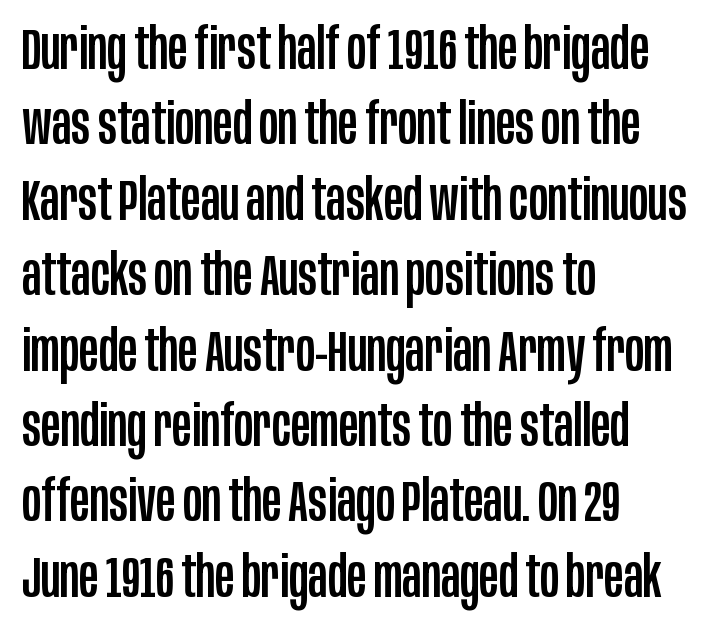
The image shows 58 px condensed sans-serif type, upright; set left-aligned, normal line spacing (1.3x), normal letter spacing, not underlined; low stroke contrast and a large x-height.
